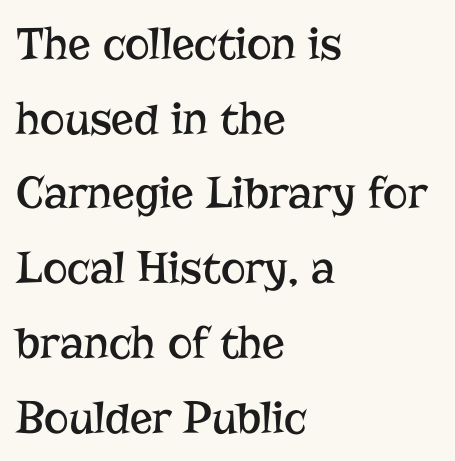
The image shows 47 px regular-weight serif type, upright; set left-aligned, normal line spacing (1.59x), normal letter spacing, not underlined; low stroke contrast and a medium x-height.
